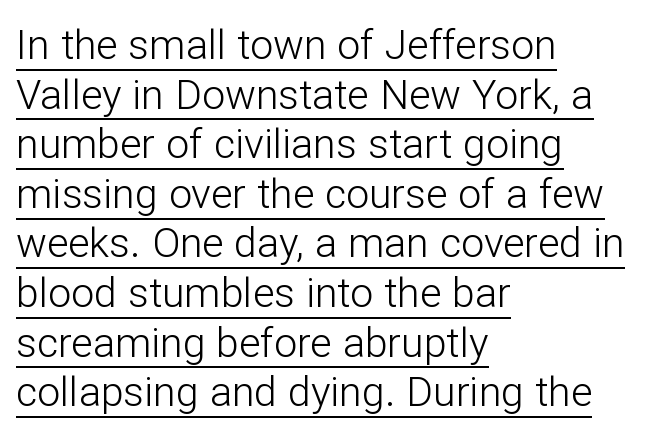
The gaps between neighbouring characters are ordinary and unremarkable. Tall strokes in this sample are plumb rather than angled. Stems here are at most as thick as an everyday book face. The characters display no serif detailing; their extremities are plain.
